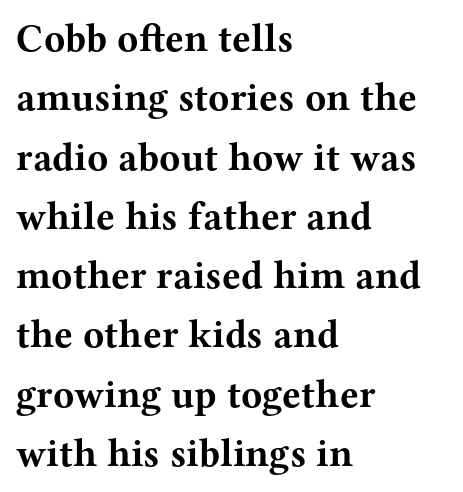
Q: Is the text bold? A: Yes.
Q: Is the text italic (slanted)? A: No, it is upright.
Q: Is the typeface a serif or a sans-serif typeface? A: Serif.
Q: Is the text underlined? A: No.
Q: How is the paragraph aligned? A: Left-aligned.
Q: Is the spacing between letters normal or unusually wide? A: Normal.
Q: Is the spacing between lines tight, normal or loose? A: Normal.
Q: Width (condensed, normal, or wide)? A: Wide.
Q: Stroke contrast? A: Medium.
Q: x-height? A: Medium.
Q: Monospaced? A: No.
